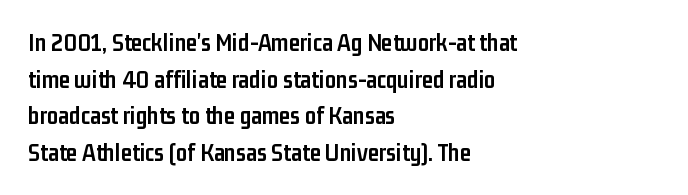
The image shows 25 px bold type, upright; set left-aligned, normal line spacing (1.47x), normal letter spacing, not underlined.
